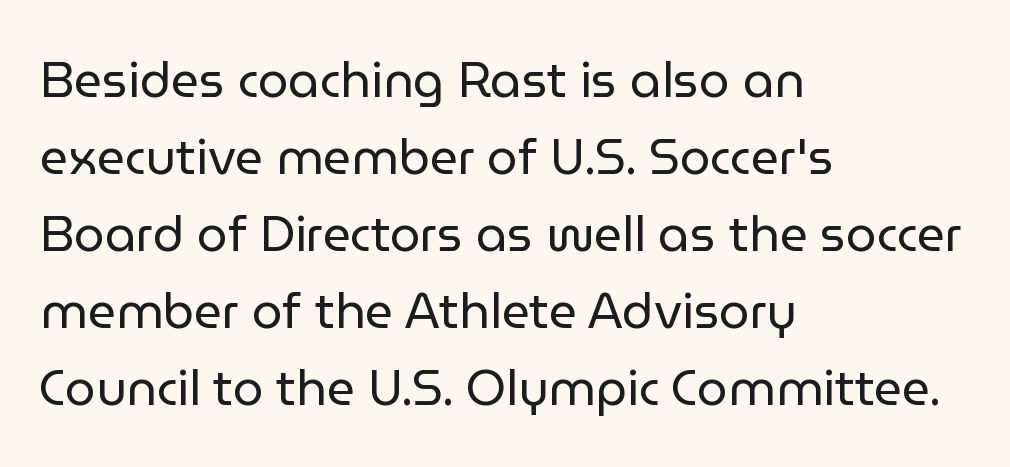
Q: Is the text bold? A: No.
Q: Is the text italic (slanted)? A: No, it is upright.
Q: Is the typeface a serif or a sans-serif typeface? A: Sans-serif.
Q: Is the text underlined? A: No.
Q: How is the paragraph aligned? A: Left-aligned.
Q: Is the spacing between letters normal or unusually wide? A: Normal.
Q: Is the spacing between lines tight, normal or loose? A: Normal.
Q: Width (condensed, normal, or wide)? A: Normal.
Q: Stroke contrast? A: Low.
Q: x-height? A: Medium.
Q: Monospaced? A: No.
